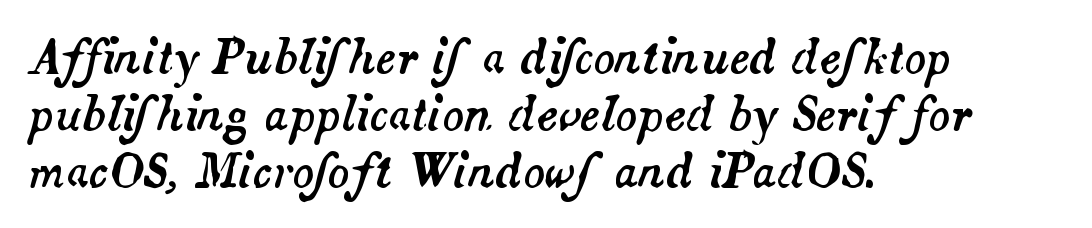
The image shows 45 px text type, italic (leaning right); set left-aligned, normal line spacing (1.27x), normal letter spacing, not underlined; medium stroke contrast and a small x-height.
